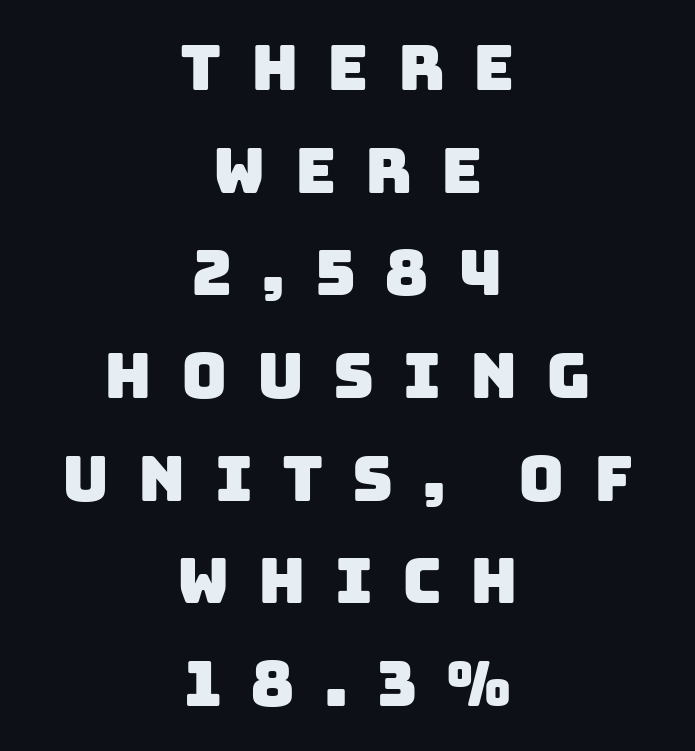
Q: Is the typeface a serif or a sans-serif typeface? A: Sans-serif.
Q: Is the text underlined? A: No.
Q: How is the paragraph aligned? A: Centered.
Q: Is the spacing between letters normal or unusually wide? A: Unusually wide.
Q: Is the spacing between lines tight, normal or loose? A: Normal.
Q: Width (condensed, normal, or wide)? A: Normal.
Q: Stroke contrast? A: Low.
Q: x-height? A: Large.
Q: Monospaced? A: No.
